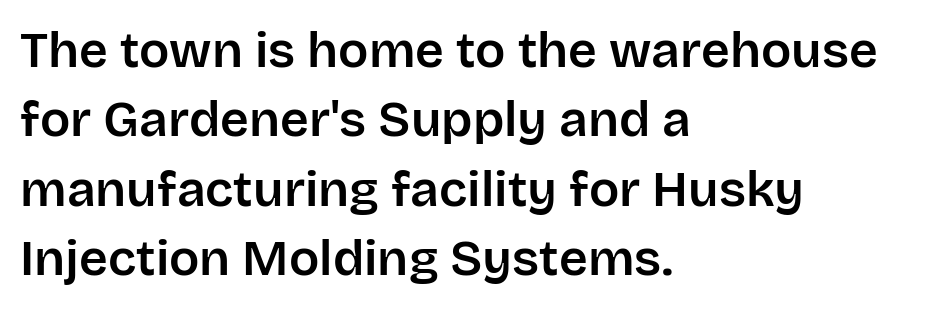
The image shows 50 px sans-serif type, upright; set left-aligned, normal line spacing (1.39x), normal letter spacing, not underlined; low stroke contrast and a large x-height.
